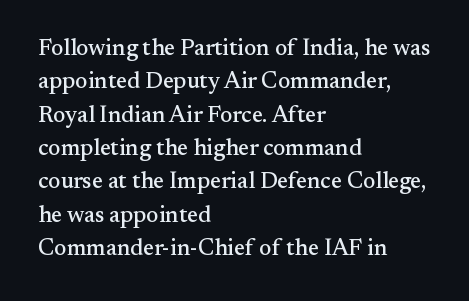
Q: Is the text italic (slanted)? A: No, it is upright.
Q: Is the text underlined? A: No.
Q: How is the paragraph aligned? A: Left-aligned.
Q: Is the spacing between letters normal or unusually wide? A: Normal.
Q: Is the spacing between lines tight, normal or loose? A: Normal.
